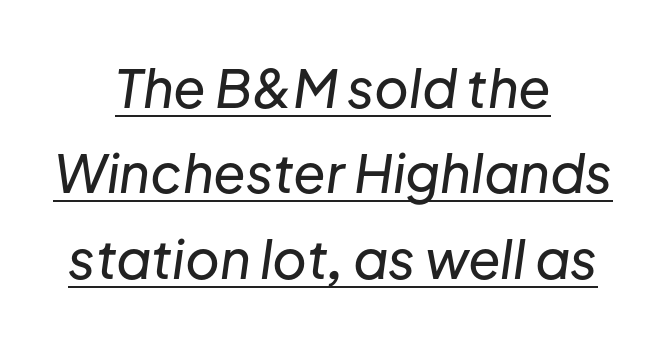
Q: Is the text italic (slanted)? A: Yes, it leans right by about 8 degrees.
Q: Is the text underlined? A: Yes.
Q: How is the paragraph aligned? A: Centered.
Q: Is the spacing between letters normal or unusually wide? A: Normal.
Q: Is the spacing between lines tight, normal or loose? A: Normal.
Q: Width (condensed, normal, or wide)? A: Normal.
Q: Stroke contrast? A: Low.
Q: x-height? A: Medium.
Q: Monospaced? A: No.
